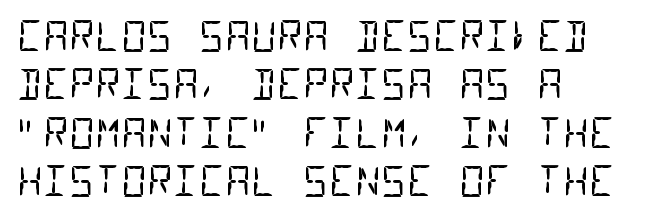
Q: Is the text bold? A: No.
Q: Is the typeface a serif or a sans-serif typeface? A: Sans-serif.
Q: Is the text underlined? A: No.
Q: How is the paragraph aligned? A: Left-aligned.
Q: Is the spacing between letters normal or unusually wide? A: Normal.
Q: Width (condensed, normal, or wide)? A: Condensed.
Q: Stroke contrast? A: Low.
Q: x-height? A: Large.
Q: Monospaced? A: Yes.
